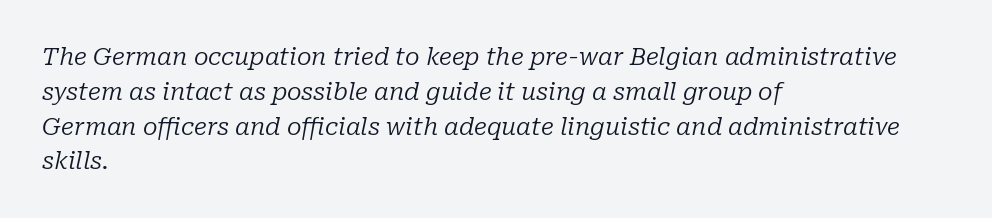
{"italic": "yes", "lean": "right", "slant_degrees": 10, "bold": "no", "underline": "no", "align": "left", "line_spacing": "normal", "line_spacing_ratio": 1.45, "letter_spacing": "normal", "letter_spacing_em": 0.0, "glyph_px": 24}
